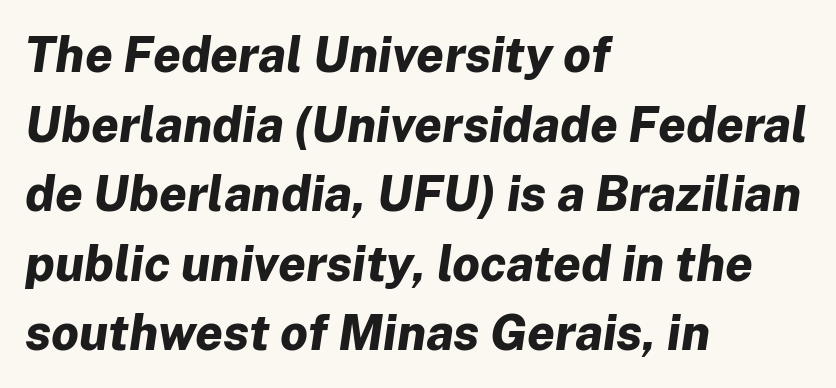
The image shows 49 px bold type, italic (leaning right); set left-aligned, normal line spacing (1.42x), normal letter spacing, not underlined; low stroke contrast and a medium x-height.
